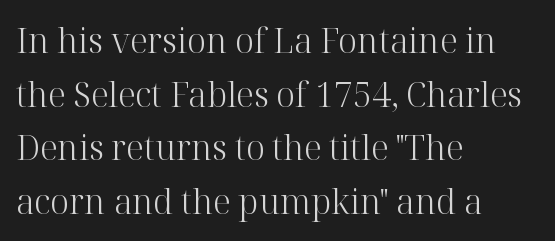
The image shows 34 px light serif type, upright; set left-aligned, normal line spacing (1.58x), normal letter spacing, not underlined; high stroke contrast and a medium x-height.
